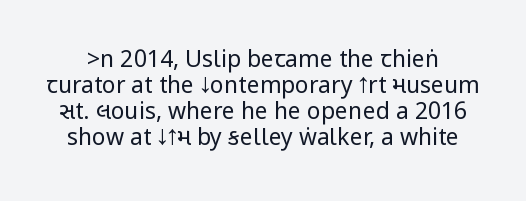
Q: Is the text bold? A: No.
Q: Is the text italic (slanted)? A: No, it is upright.
Q: Is the text underlined? A: No.
Q: Is the spacing between letters normal or unusually wide? A: Normal.
Q: Is the spacing between lines tight, normal or loose? A: Tight.
